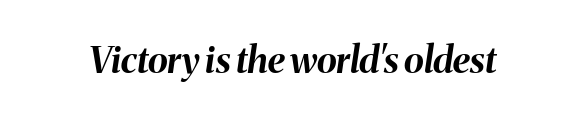
The image shows 37 px bold type, italic (leaning right); set normal letter spacing, not underlined; medium stroke contrast and a medium x-height.
